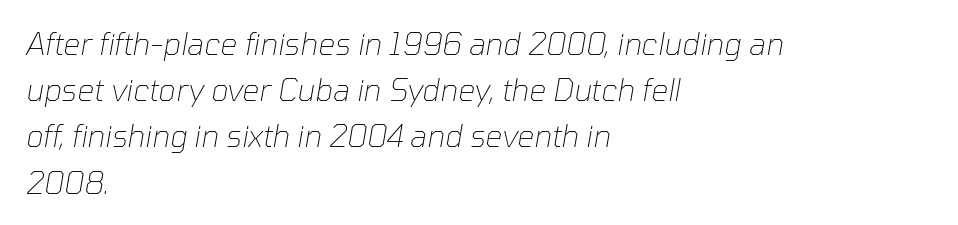
What's the leading like? Ordinary, nothing unusual. The paragraph shown leans on its left margin. Note the varied advance widths — an 'i' is clearly narrower than an 'm'. Yep, that's italic — everything's leaning.
